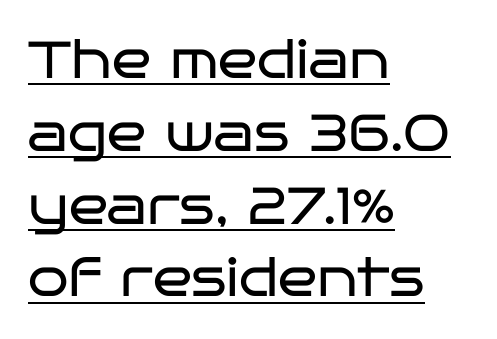
Q: Is the text bold? A: No.
Q: Is the text italic (slanted)? A: No, it is upright.
Q: Is the typeface a serif or a sans-serif typeface? A: Sans-serif.
Q: Is the text underlined? A: Yes.
Q: How is the paragraph aligned? A: Left-aligned.
Q: Is the spacing between letters normal or unusually wide? A: Normal.
Q: Is the spacing between lines tight, normal or loose? A: Normal.
Q: Width (condensed, normal, or wide)? A: Wide.
Q: Stroke contrast? A: Low.
Q: x-height? A: Large.
Q: Monospaced? A: No.
